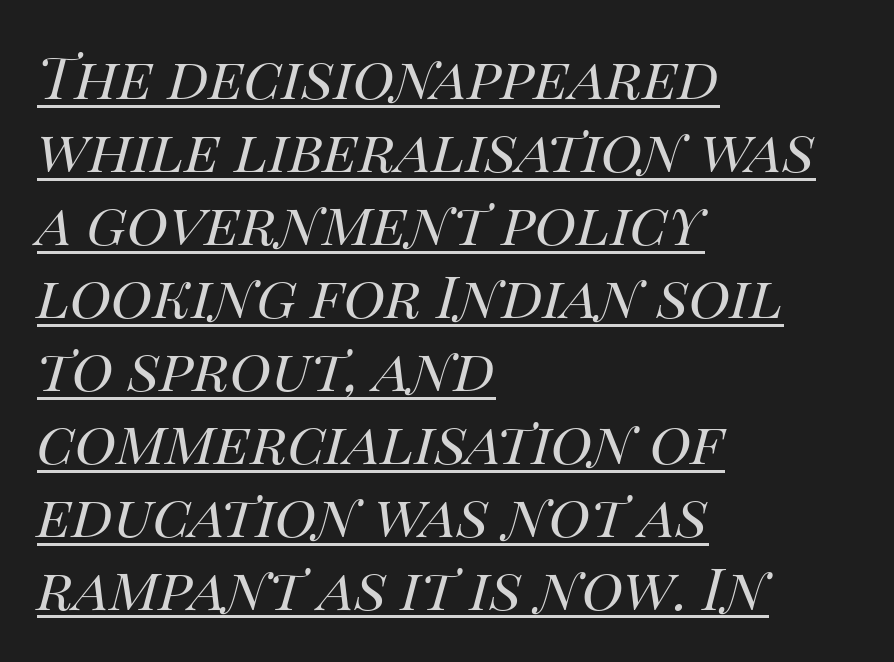
The image shows 57 px regular-weight type, italic (leaning right); set left-aligned, normal line spacing (1.28x), normal letter spacing, underlined; high stroke contrast and a large x-height.
